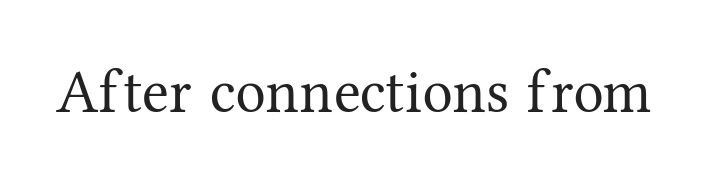
Q: Is the text bold? A: No.
Q: Is the text italic (slanted)? A: No, it is upright.
Q: Is the typeface a serif or a sans-serif typeface? A: Serif.
Q: Is the text underlined? A: No.
Q: Is the spacing between letters normal or unusually wide? A: Normal.
Q: Width (condensed, normal, or wide)? A: Normal.
Q: Stroke contrast? A: Medium.
Q: x-height? A: Medium.
Q: Monospaced? A: No.
